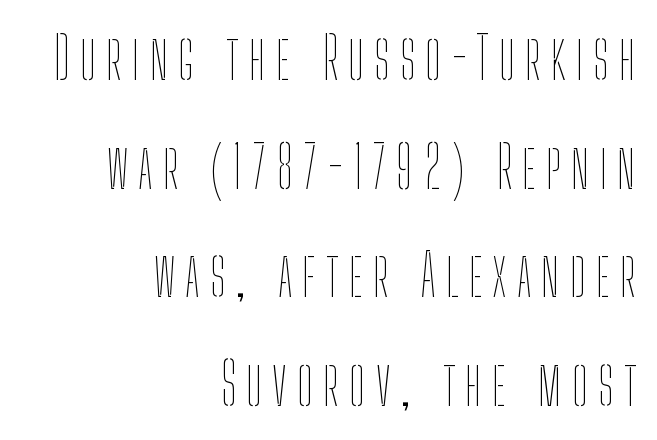
The passage shown is not underscored anywhere. Spacing verdict: proportional, widths tailored to each character. Summary of weight: not heavy and not bold. Ordinary non-slanted type is in use. A flush-right, rag-left setting is used for this passage.
